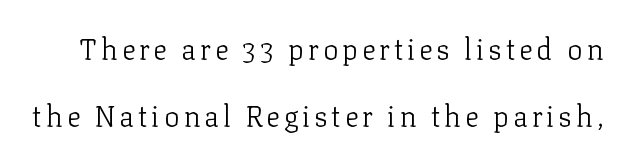
The passage shown is typeset with a serif family. Varying glyph widths throughout — classic text-font behaviour. Rule under the text: the space is simply empty. The vertical gap from one line to the next is large. The typeface has the unassuming heft of standard copy or less.
